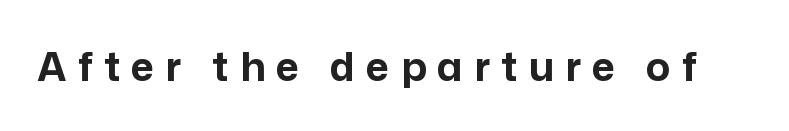
Type style note: lacks serifs. This sample has the flowing, uneven cadence of proportional lettering. A typesetter would mark this as roman, not italic. Tracking here is generous; glyphs stand well apart from one another. Just letters on the line, the space beneath them empty. How heavy is the stroke? Heavy — this is a bold.
